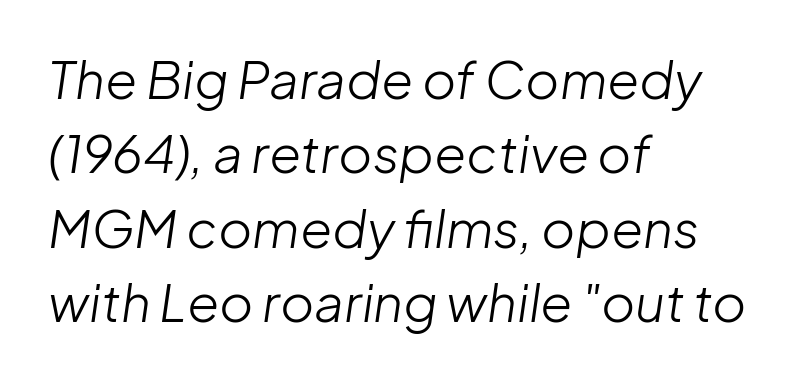
The whole block is typeset with a tilt. You could not count columns in this text — the font is proportionally spaced. Is the letter spacing exaggerated? No — it looks like the ordinary default. Evenly set lines give the paragraph a standard silhouette. This rendering uses left alignment, leaving the right contour irregular. Stroke thickness stays within the range of a standard reading face or lighter.
